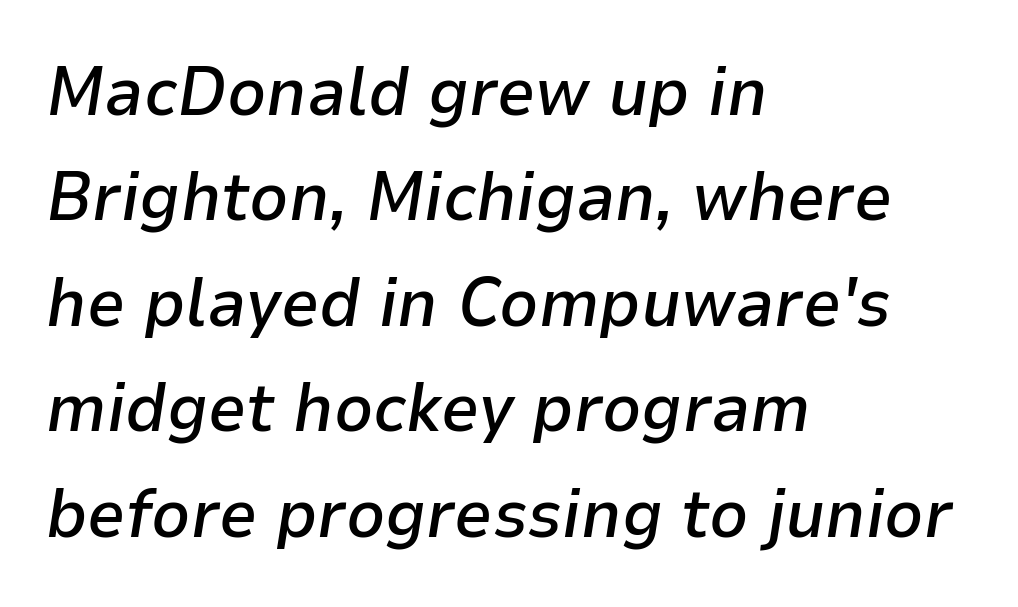
The image shows 68 px semibold type, italic (leaning right); set left-aligned, normal line spacing (1.55x), normal letter spacing, not underlined; low stroke contrast and a medium x-height.
